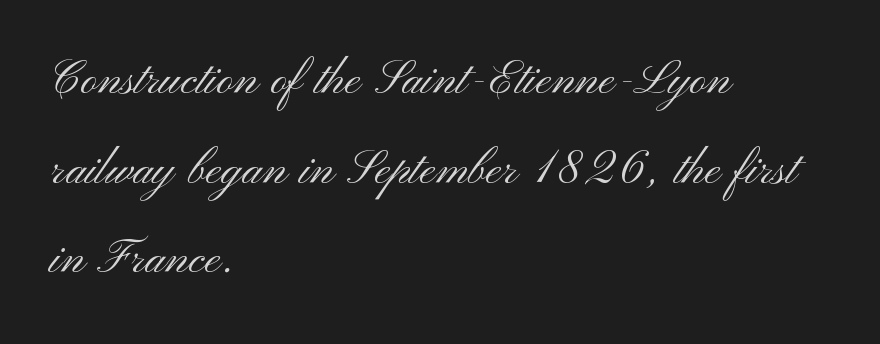
The image shows 59 px light, wide sans-serif type; set left-aligned, normal line spacing (1.52x), normal letter spacing, not underlined; medium stroke contrast and a small x-height.
